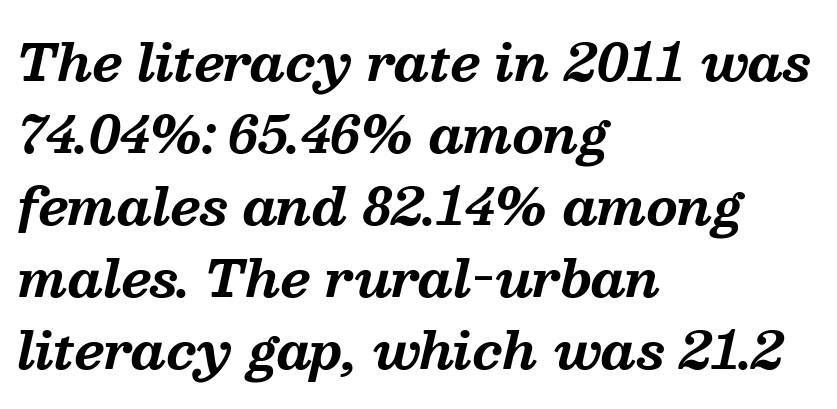
{"serif": "yes", "italic": "yes", "lean": "right", "slant_degrees": 13, "bold": "yes", "weight": "bold", "width": "normal", "stroke_contrast": "medium", "x_height": "medium", "monospaced": "no", "underline": "no", "align": "left", "line_spacing": "normal", "line_spacing_ratio": 1.44, "letter_spacing": "normal", "letter_spacing_em": 0.0, "glyph_px": 50}
